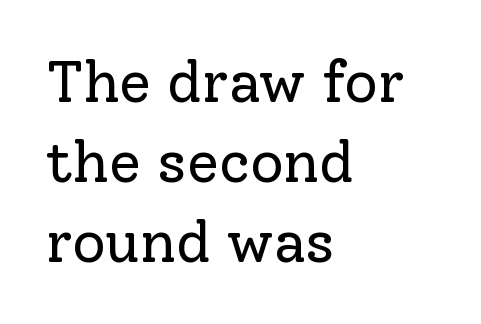
The image shows 58 px regular-weight serif type, upright; set left-aligned, normal line spacing (1.38x), normal letter spacing, not underlined; low stroke contrast and a medium x-height.
